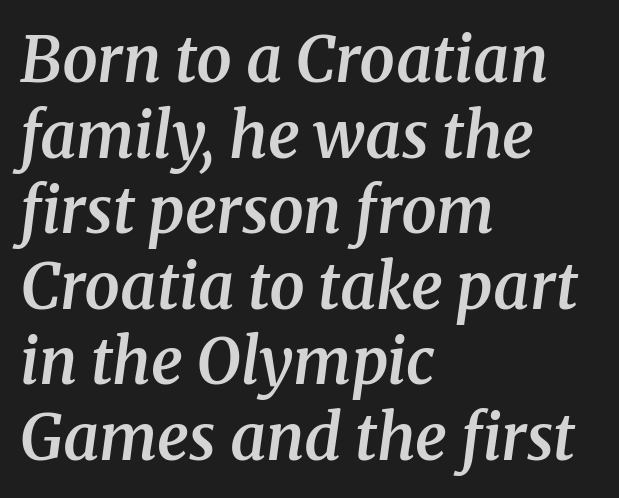
Q: Is the text bold? A: Semi-bold.
Q: Is the text italic (slanted)? A: Yes, it leans right by about 8 degrees.
Q: Is the typeface a serif or a sans-serif typeface? A: Serif.
Q: Is the text underlined? A: No.
Q: How is the paragraph aligned? A: Left-aligned.
Q: Is the spacing between letters normal or unusually wide? A: Normal.
Q: Width (condensed, normal, or wide)? A: Normal.
Q: Stroke contrast? A: Medium.
Q: x-height? A: Medium.
Q: Monospaced? A: No.
